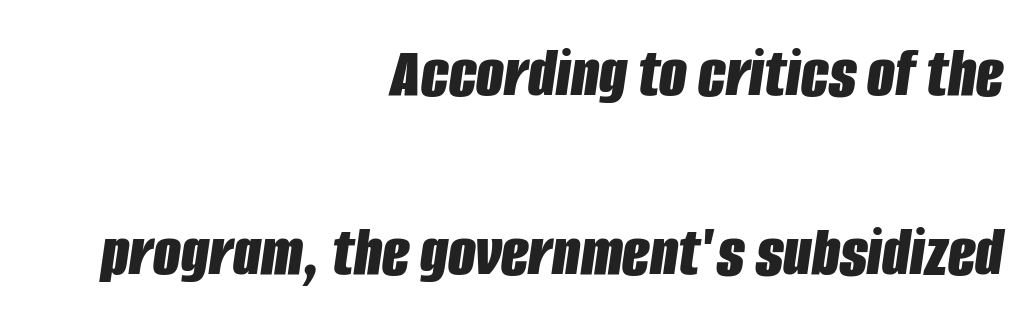
Q: Is the text bold? A: Yes.
Q: Is the text italic (slanted)? A: Yes, it leans right by about 8 degrees.
Q: Is the text underlined? A: No.
Q: How is the paragraph aligned? A: Right-aligned.
Q: Is the spacing between letters normal or unusually wide? A: Normal.
Q: Is the spacing between lines tight, normal or loose? A: Loose.
Q: Width (condensed, normal, or wide)? A: Condensed.
Q: Stroke contrast? A: Low.
Q: x-height? A: Large.
Q: Monospaced? A: No.
